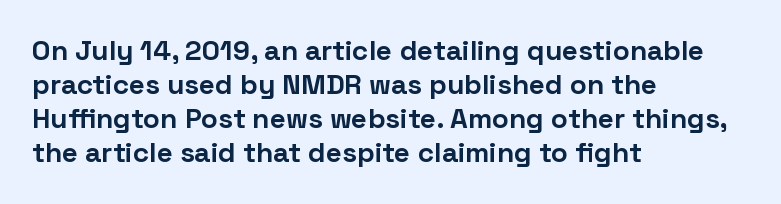
Q: Is the text bold? A: Yes.
Q: Is the text italic (slanted)? A: No, it is upright.
Q: Is the typeface a serif or a sans-serif typeface? A: Sans-serif.
Q: Is the text underlined? A: No.
Q: How is the paragraph aligned? A: Left-aligned.
Q: Is the spacing between letters normal or unusually wide? A: Normal.
Q: Width (condensed, normal, or wide)? A: Normal.
Q: Stroke contrast? A: Low.
Q: x-height? A: Medium.
Q: Monospaced? A: No.
